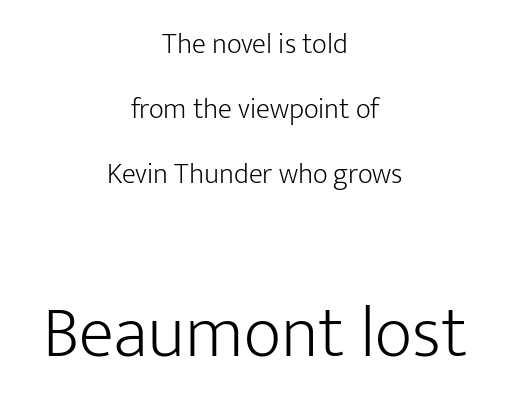
Q: Is the text bold? A: No.
Q: Is the text italic (slanted)? A: No, it is upright.
Q: Is the typeface a serif or a sans-serif typeface? A: Sans-serif.
Q: Is the text underlined? A: No.
Q: How is the paragraph aligned? A: Centered.
Q: Is the spacing between letters normal or unusually wide? A: Normal.
Q: Is the spacing between lines tight, normal or loose? A: Loose.
Q: Which block of text is set in a larger size, the first (top) or the second (bottom)? A: The second (bottom) one.
Q: Width (condensed, normal, or wide)? A: Normal.
Q: Stroke contrast? A: Low.
Q: x-height? A: Medium.
Q: Monospaced? A: No.
